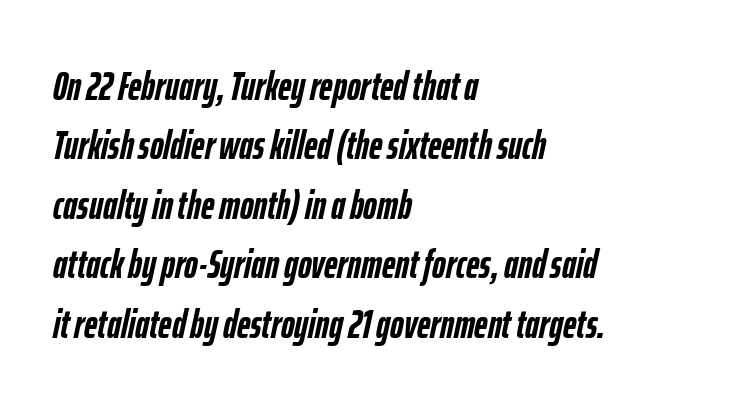
Q: Is the text bold? A: Yes.
Q: Is the text italic (slanted)? A: Yes, it leans right by about 12 degrees.
Q: Is the text underlined? A: No.
Q: How is the paragraph aligned? A: Left-aligned.
Q: Is the spacing between letters normal or unusually wide? A: Normal.
Q: Is the spacing between lines tight, normal or loose? A: Normal.
Q: Width (condensed, normal, or wide)? A: Condensed.
Q: Stroke contrast? A: Low.
Q: x-height? A: Medium.
Q: Monospaced? A: No.
